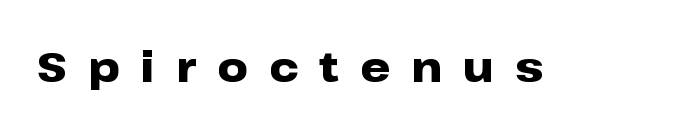
Q: Is the text bold? A: Yes.
Q: Is the text italic (slanted)? A: No, it is upright.
Q: Is the typeface a serif or a sans-serif typeface? A: Sans-serif.
Q: Is the text underlined? A: No.
Q: Is the spacing between letters normal or unusually wide? A: Unusually wide.
Q: Width (condensed, normal, or wide)? A: Wide.
Q: Stroke contrast? A: Low.
Q: x-height? A: Medium.
Q: Monospaced? A: No.
